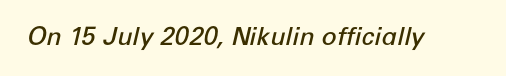
{"italic": "yes", "lean": "right", "slant_degrees": 12, "bold": "semi", "underline": "no", "letter_spacing": "normal", "letter_spacing_em": 0.0, "glyph_px": 25}
